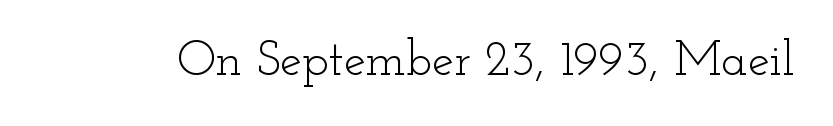
This is not heavy type; no bold has been used. If you drew a line through each stem, it would be perfectly vertical. This sample uses a serif face. This sample has the flowing, uneven cadence of proportional lettering. Is the letter spacing exaggerated? No — it looks like the ordinary default.
